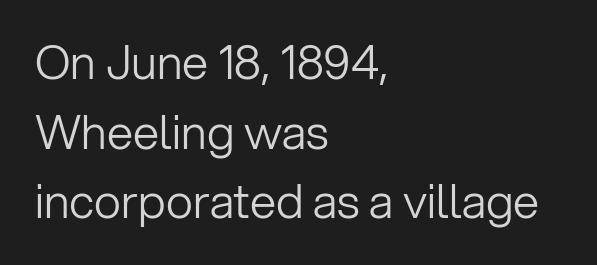
The image shows 47 px light sans-serif type, upright; set left-aligned, normal line spacing (1.48x), normal letter spacing, not underlined; low stroke contrast and a medium x-height.
